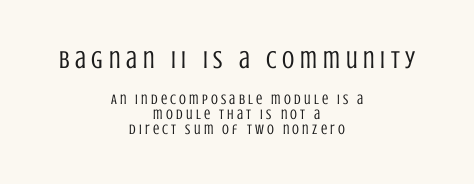
{"italic": "no", "bold": "no", "underline": "no", "align": "center", "line_spacing": "tight", "line_spacing_ratio": 1.06, "letter_spacing": "wide", "letter_spacing_em": 0.23, "larger_block": "first", "size_ratio": 1.79, "glyph_px": 25}
